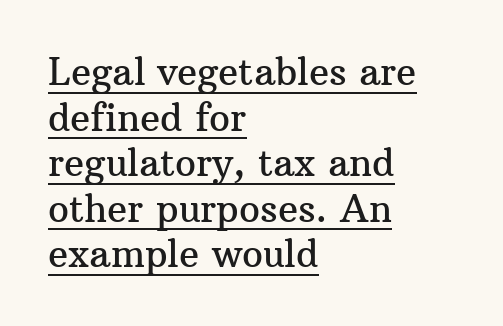
{"serif": "yes", "italic": "no", "width": "normal", "stroke_contrast": "medium", "x_height": "medium", "monospaced": "no", "underline": "yes", "align": "left", "line_spacing_ratio": 1.23, "letter_spacing": "normal", "letter_spacing_em": 0.0, "glyph_px": 37}
